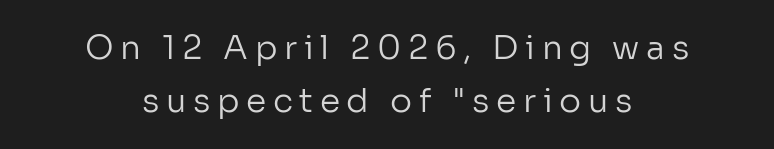
{"serif": "no", "italic": "no", "bold": "no", "weight": "regular", "width": "normal", "stroke_contrast": "low", "x_height": "medium", "monospaced": "no", "underline": "no", "align": "center", "line_spacing": "normal", "line_spacing_ratio": 1.61, "letter_spacing": "wide", "letter_spacing_em": 0.2, "glyph_px": 33}
